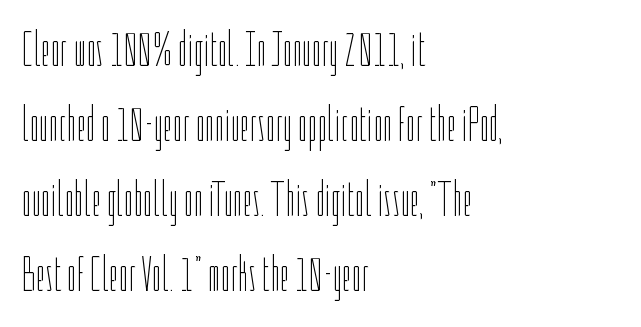
The image shows 49 px thin, condensed type, upright; set left-aligned, normal line spacing (1.53x), normal letter spacing, not underlined; low stroke contrast and a medium x-height.
